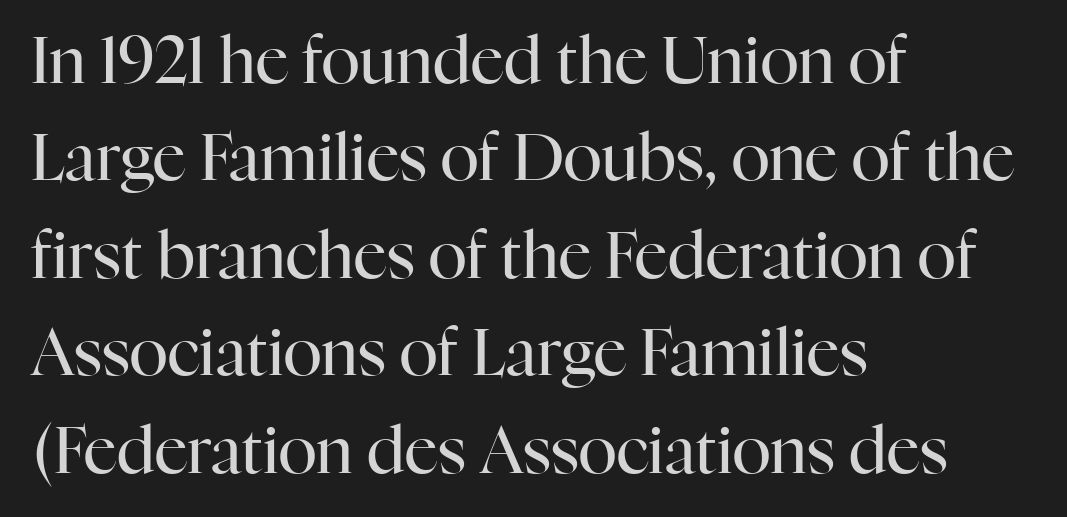
Q: Is the text bold? A: No.
Q: Is the text italic (slanted)? A: No, it is upright.
Q: Is the typeface a serif or a sans-serif typeface? A: Serif.
Q: Is the text underlined? A: No.
Q: How is the paragraph aligned? A: Left-aligned.
Q: Is the spacing between letters normal or unusually wide? A: Normal.
Q: Is the spacing between lines tight, normal or loose? A: Normal.
Q: Width (condensed, normal, or wide)? A: Normal.
Q: Stroke contrast? A: High.
Q: x-height? A: Medium.
Q: Monospaced? A: No.
